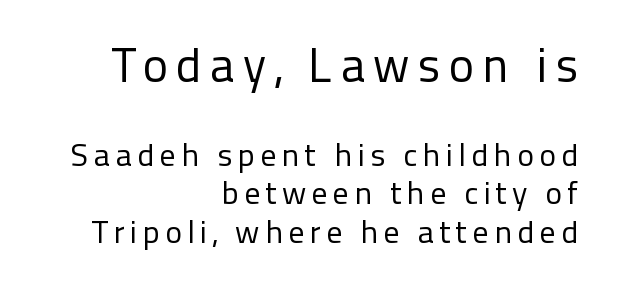
The image shows 48 px regular-weight sans-serif type, upright; set right-aligned, line spacing 1.2x, not underlined; the first (top) block is 1.5x larger; low stroke contrast and a medium x-height.
